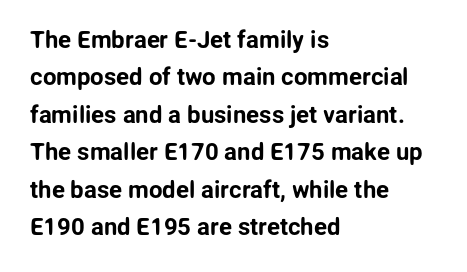
Quick note: interline space is typical. Ordinary non-slanted type is in use. The glyphs are unaccompanied by any horizontal stroke below them. The setting favours the left margin, as ordinary paragraphs usually do.
